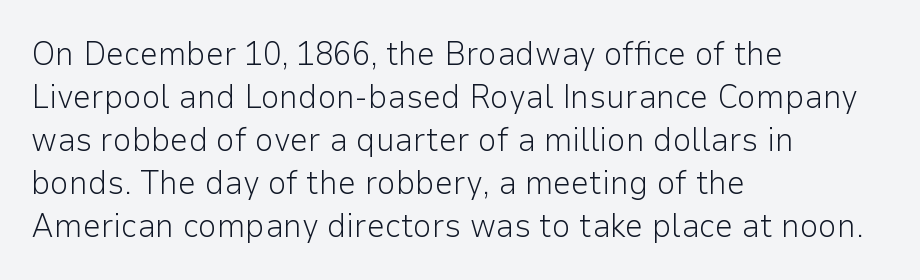
The image shows 33 px light sans-serif type, upright; set left-aligned, normal line spacing (1.3x), normal letter spacing, not underlined; low stroke contrast and a medium x-height.
